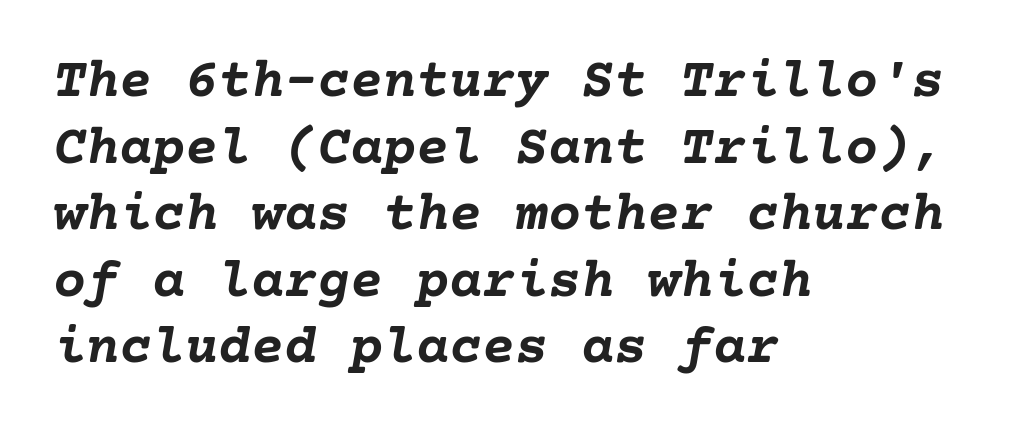
The image shows 55 px semibold type, italic (leaning right); set left-aligned, line spacing 1.21x, normal letter spacing, not underlined; low stroke contrast and a medium x-height.
